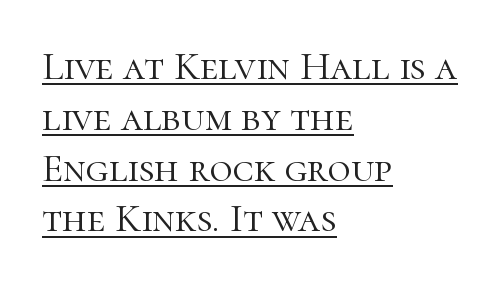
Between one letter and the next there's only the usual sliver of space. Here the designer chose a conventional face with non-uniform glyph widths. Posture: vertical. A typesetter would label this face a serif. Compared with a centered layout, this one pins lines to the left instead. Normally led — the rows are evenly, conventionally spaced.
